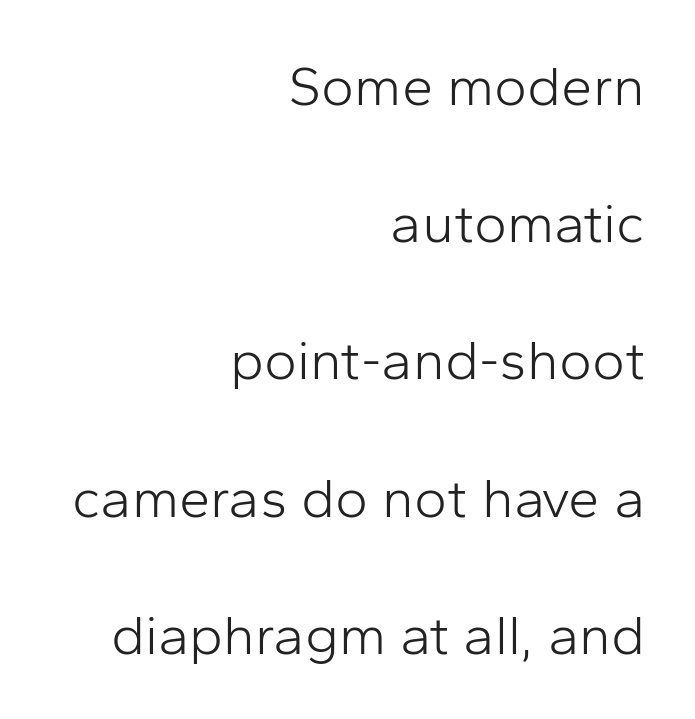
The line-height multiplier appears high, well above default. The lettering holds an erect, upright posture throughout. Each letter keeps its own natural width here, so spacing adapts to shape. To sum up the face: it is a sans, with no serifs. This rendering uses right alignment, leaving the left contour irregular. Stems and bowls with no extra thickness — not bold.
